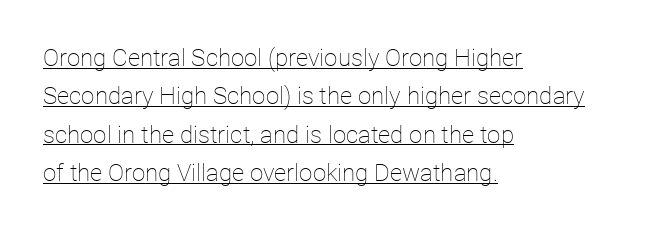
The image shows 24 px text type, upright; set left-aligned, normal line spacing (1.6x), normal letter spacing, underlined.
